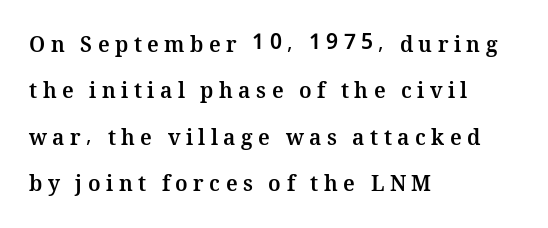
Leading: increased. How heavy is the stroke? Heavy — this is a bold. The tracking reads as deliberately expanded to a designer's eye. Reading down the block, your eye returns to a fixed left position each line.
